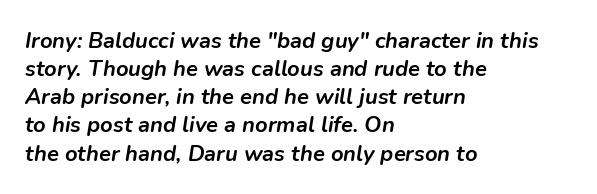
The glyphs have the mass of a bold cut. The passage shown leans; its letterforms are oblique. Notice how descenders clear the ascenders below comfortably — that's standard leading. Line beginnings align vertically; line endings do not.
